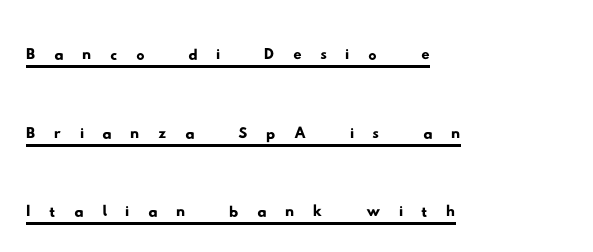
The image shows 41 px wide sans-serif type; set left-aligned, loose line spacing (1.92x), unusually wide letter spacing (+0.45 em), underlined; low stroke contrast and a small x-height.
